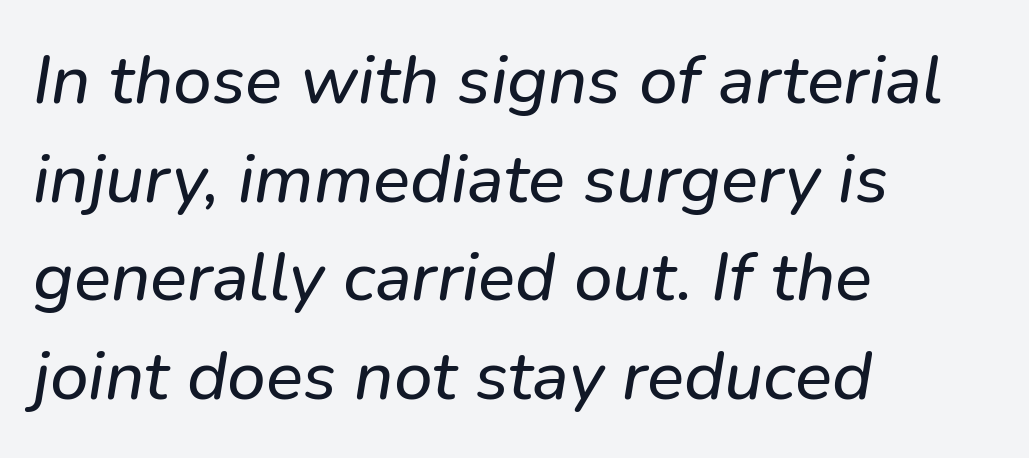
Q: Is the typeface a serif or a sans-serif typeface? A: Sans-serif.
Q: Is the text underlined? A: No.
Q: How is the paragraph aligned? A: Left-aligned.
Q: Is the spacing between letters normal or unusually wide? A: Normal.
Q: Is the spacing between lines tight, normal or loose? A: Normal.
Q: Width (condensed, normal, or wide)? A: Normal.
Q: Stroke contrast? A: Low.
Q: x-height? A: Medium.
Q: Monospaced? A: No.
